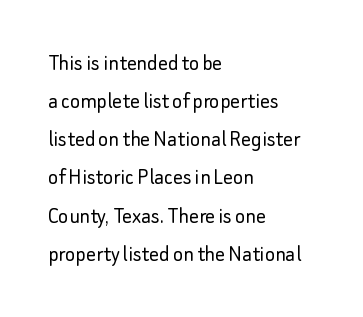
The image shows 24 px text type, upright; set left-aligned, normal line spacing (1.59x), normal letter spacing, not underlined.
